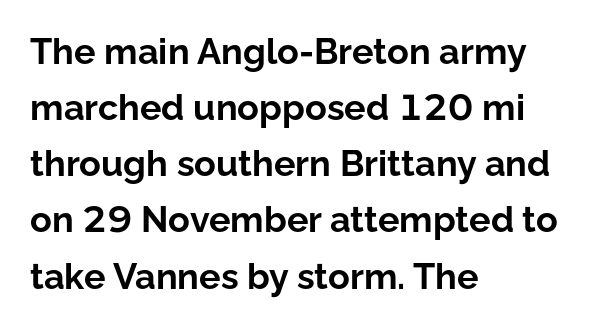
Visually the block forms a straight wall on the left and a jagged coastline on the right. The vertical gap from one line to the next is medium. What stands out about the letter spacing? Nothing — it is the standard amount. Serifs: no, the terminals of the letterforms are clean.
